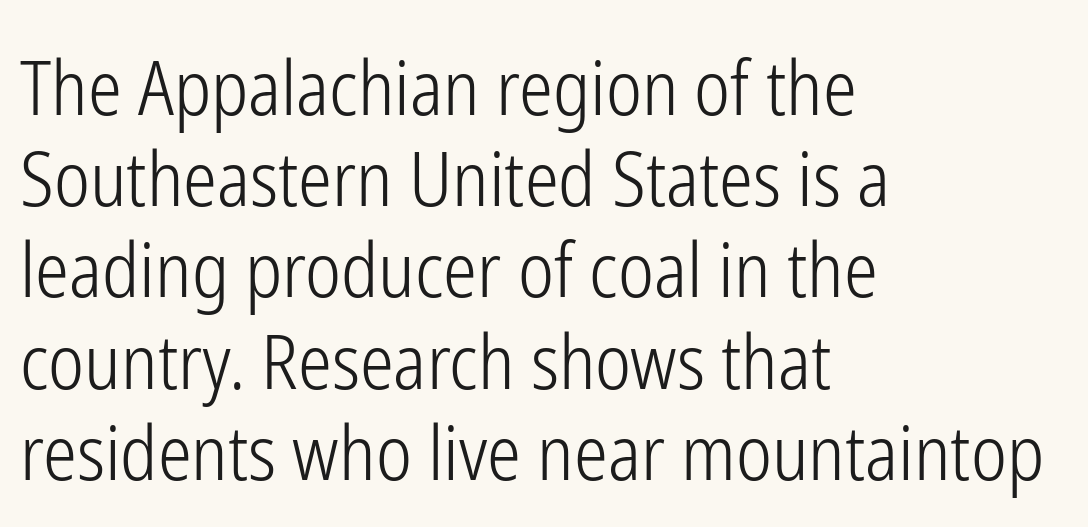
{"serif": "no", "italic": "no", "bold": "no", "weight": "light", "width": "condensed", "stroke_contrast": "low", "x_height": "medium", "monospaced": "no", "underline": "no", "align": "left", "line_spacing_ratio": 1.2, "letter_spacing": "normal", "letter_spacing_em": 0.0, "glyph_px": 76}
